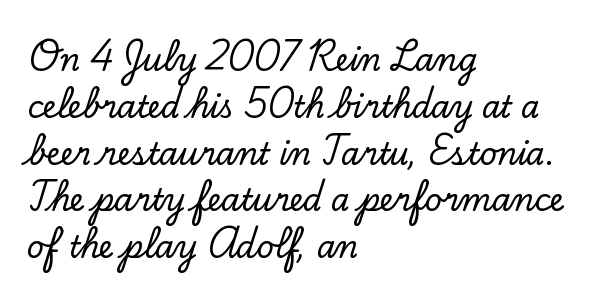
{"serif": "yes", "width": "normal", "stroke_contrast": "low", "x_height": "small", "monospaced": "no", "underline": "no", "align": "left", "line_spacing": "normal", "line_spacing_ratio": 1.56, "letter_spacing": "normal", "letter_spacing_em": 0.0, "glyph_px": 30}
